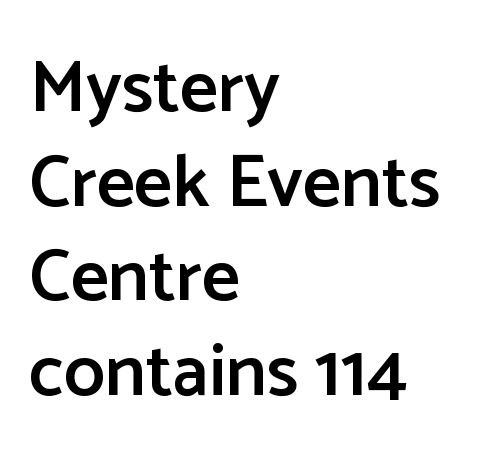
Q: Is the text bold? A: Semi-bold.
Q: Is the text italic (slanted)? A: No, it is upright.
Q: Is the typeface a serif or a sans-serif typeface? A: Sans-serif.
Q: Is the text underlined? A: No.
Q: How is the paragraph aligned? A: Left-aligned.
Q: Is the spacing between letters normal or unusually wide? A: Normal.
Q: Is the spacing between lines tight, normal or loose? A: Normal.
Q: Width (condensed, normal, or wide)? A: Normal.
Q: Stroke contrast? A: Low.
Q: x-height? A: Medium.
Q: Monospaced? A: No.
